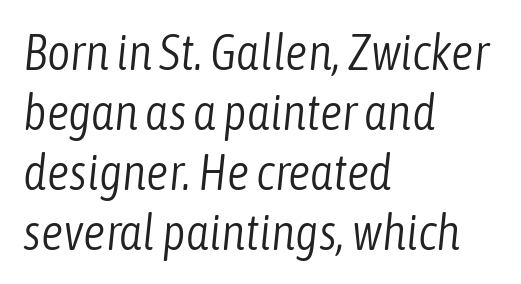
The image shows 50 px light, condensed type, italic (leaning right); set left-aligned, line spacing 1.2x, normal letter spacing, not underlined; low stroke contrast and a medium x-height.
